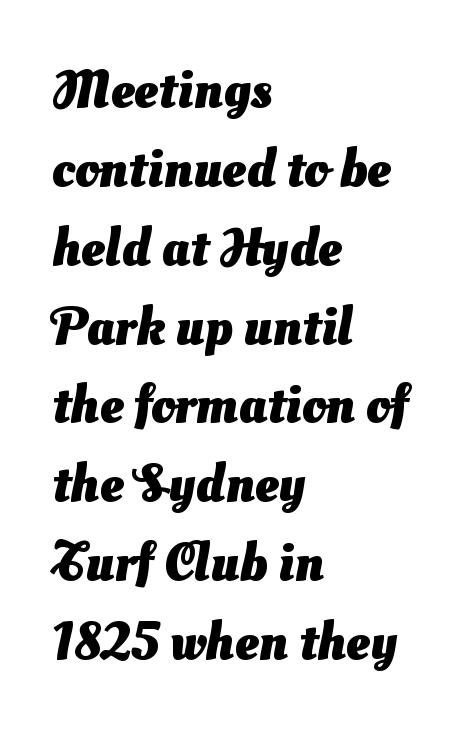
The image shows 54 px heavy sans-serif type; set left-aligned, normal line spacing (1.46x), normal letter spacing, not underlined; medium stroke contrast and a small x-height.
